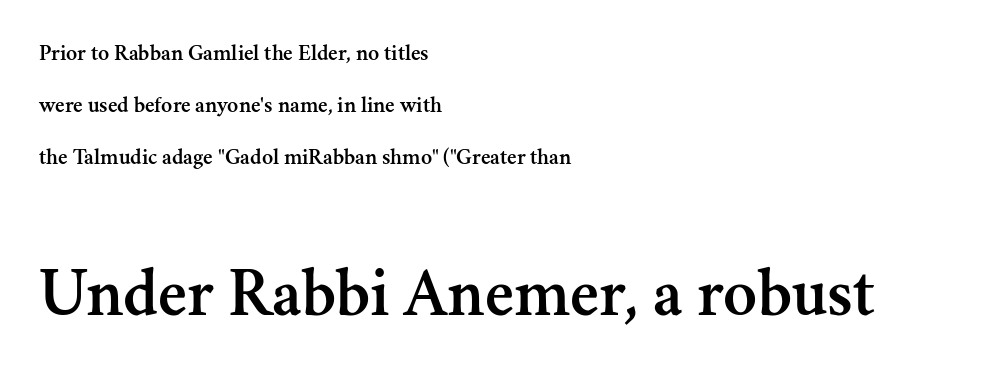
The image shows 70 px serif type, upright; set left-aligned, loose line spacing (2.26x), normal letter spacing, not underlined; the second (bottom) block is 3.04x larger; medium stroke contrast and a small x-height.
